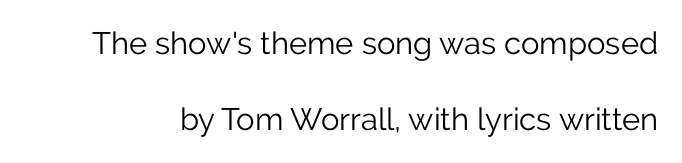
Q: Is the text bold? A: No.
Q: Is the text italic (slanted)? A: No, it is upright.
Q: Is the typeface a serif or a sans-serif typeface? A: Sans-serif.
Q: Is the text underlined? A: No.
Q: Is the spacing between letters normal or unusually wide? A: Normal.
Q: Is the spacing between lines tight, normal or loose? A: Loose.
Q: Width (condensed, normal, or wide)? A: Normal.
Q: Stroke contrast? A: Low.
Q: x-height? A: Medium.
Q: Monospaced? A: No.
